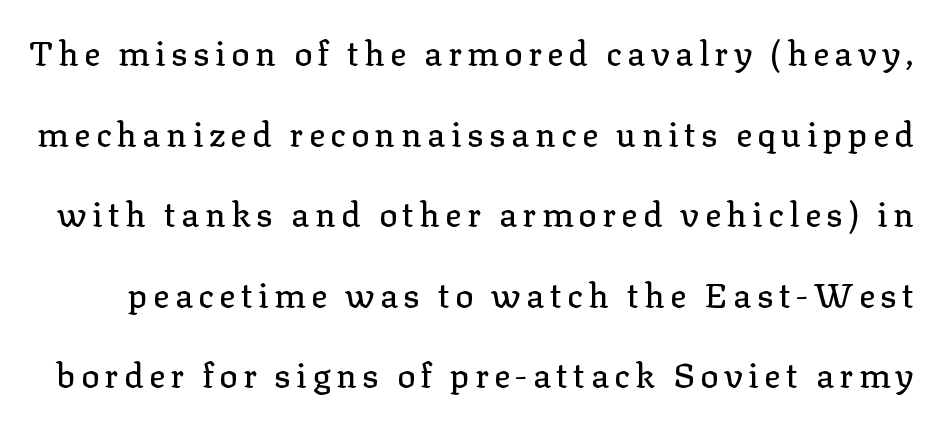
{"serif": "yes", "italic": "no", "width": "normal", "stroke_contrast": "low", "x_height": "medium", "monospaced": "no", "underline": "no", "line_spacing": "loose", "line_spacing_ratio": 2.37, "glyph_px": 34}
